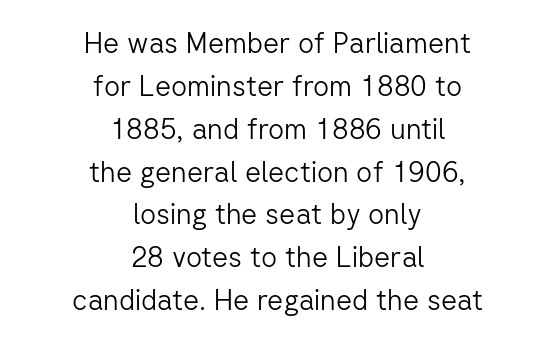
Q: Is the text bold? A: No.
Q: Is the text italic (slanted)? A: No, it is upright.
Q: Is the typeface a serif or a sans-serif typeface? A: Sans-serif.
Q: Is the text underlined? A: No.
Q: How is the paragraph aligned? A: Centered.
Q: Is the spacing between letters normal or unusually wide? A: Normal.
Q: Is the spacing between lines tight, normal or loose? A: Normal.
Q: Width (condensed, normal, or wide)? A: Normal.
Q: Stroke contrast? A: Low.
Q: x-height? A: Medium.
Q: Monospaced? A: No.
